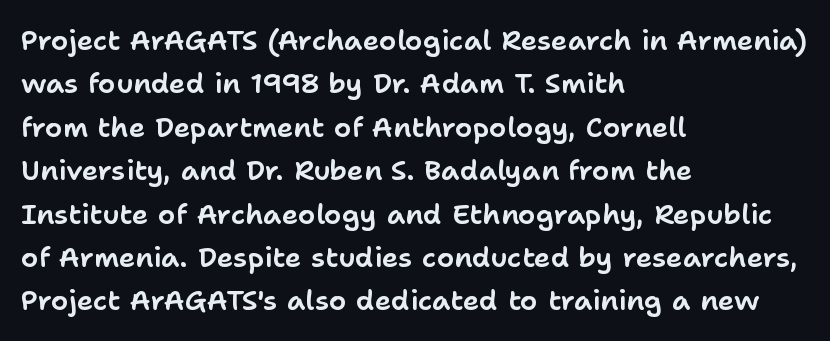
Q: Is the text italic (slanted)? A: No, it is upright.
Q: Is the typeface a serif or a sans-serif typeface? A: Sans-serif.
Q: Is the text underlined? A: No.
Q: How is the paragraph aligned? A: Left-aligned.
Q: Is the spacing between letters normal or unusually wide? A: Normal.
Q: Is the spacing between lines tight, normal or loose? A: Normal.
Q: Width (condensed, normal, or wide)? A: Normal.
Q: Stroke contrast? A: Low.
Q: x-height? A: Medium.
Q: Monospaced? A: No.
